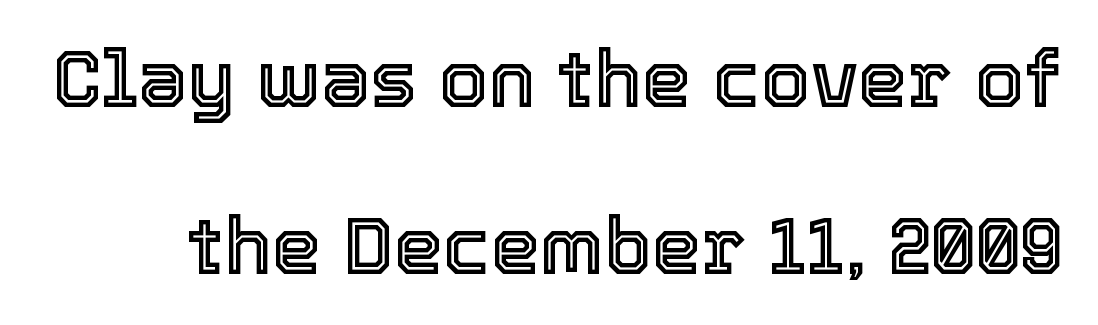
{"italic": "no", "width": "normal", "x_height": "medium", "monospaced": "no", "underline": "no", "line_spacing": "loose", "line_spacing_ratio": 2.11, "letter_spacing": "normal", "letter_spacing_em": 0.0, "glyph_px": 79}
